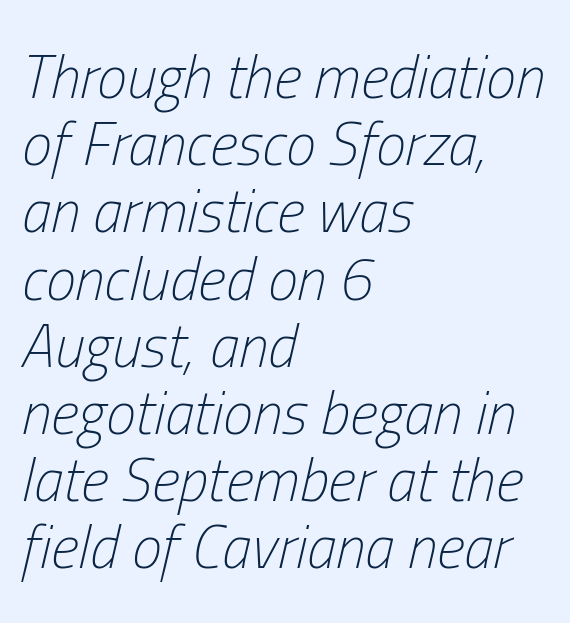
Observe the lean: these are italic letterforms. Tightly led — the rows are bunched. The words here are not underlined. Nobody touched the tracking dial on this one. The passage shown is not bold in any degree.
